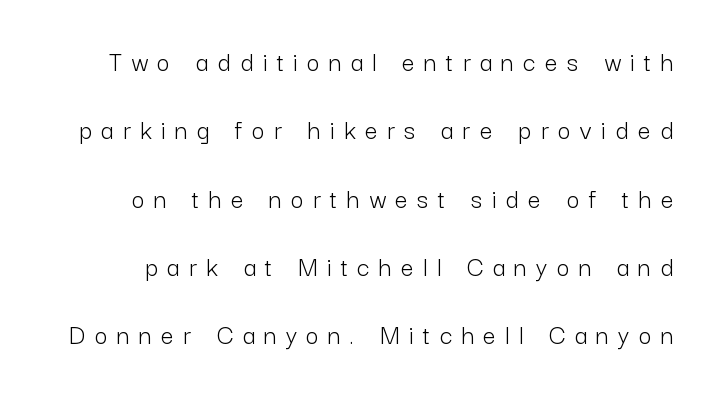
The glyphs in this specimen are sans serif. Varying glyph widths throughout — classic text-font behaviour. Words float on clear page, feet unadorned. Inter-character spacing is expanded well beyond the font's built-in metrics. Weight: in the light-to-regular range. Airy leading.
